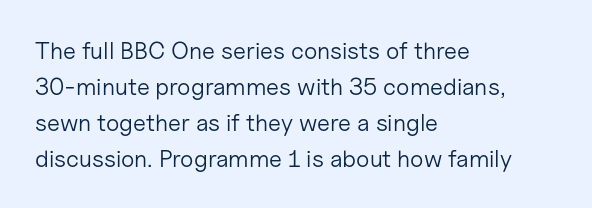
The image shows 24 px text type, upright; set left-aligned, normal line spacing (1.5x), normal letter spacing, not underlined.
